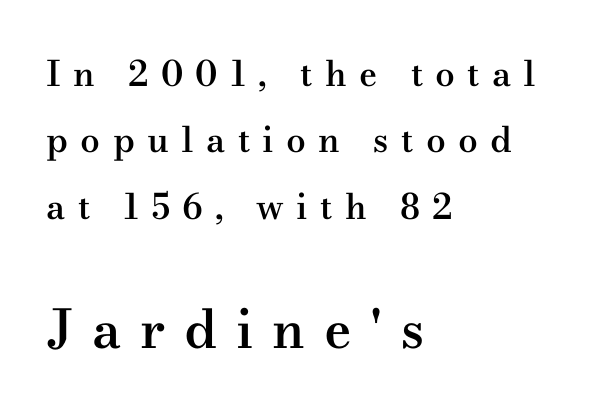
{"serif": "yes", "italic": "no", "bold": "semi", "weight": "semibold", "width": "wide", "stroke_contrast": "medium", "x_height": "small", "monospaced": "no", "underline": "no", "align": "left", "line_spacing": "loose", "line_spacing_ratio": 1.9, "letter_spacing": "wide", "letter_spacing_em": 0.35, "larger_block": "second", "size_ratio": 1.51, "glyph_px": 53}
